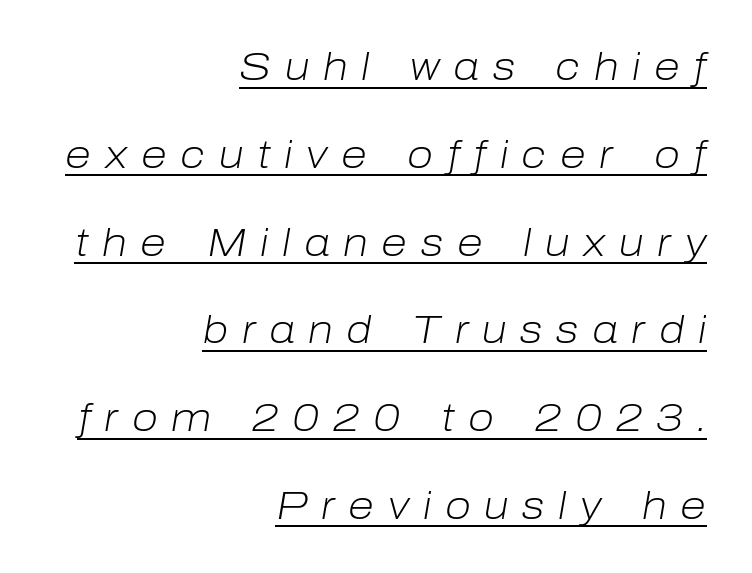
Q: Is the text bold? A: No.
Q: Is the text italic (slanted)? A: Yes, it leans right by about 10 degrees.
Q: Is the text underlined? A: Yes.
Q: How is the paragraph aligned? A: Right-aligned.
Q: Is the spacing between letters normal or unusually wide? A: Unusually wide.
Q: Is the spacing between lines tight, normal or loose? A: Loose.
Q: Width (condensed, normal, or wide)? A: Normal.
Q: Stroke contrast? A: Low.
Q: x-height? A: Medium.
Q: Monospaced? A: No.
